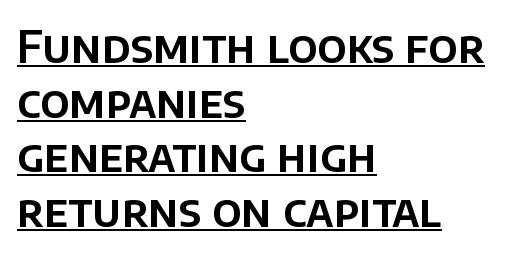
The image shows 44 px sans-serif type, upright; set left-aligned, line spacing 1.24x, normal letter spacing, underlined; low stroke contrast and a large x-height.
